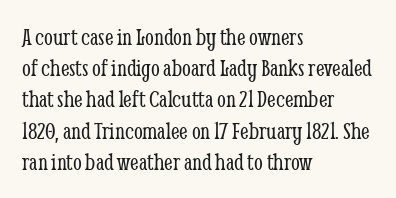
Q: Is the text bold? A: No.
Q: Is the text italic (slanted)? A: No, it is upright.
Q: Is the text underlined? A: No.
Q: How is the paragraph aligned? A: Left-aligned.
Q: Is the spacing between letters normal or unusually wide? A: Normal.
Q: Is the spacing between lines tight, normal or loose? A: Normal.
